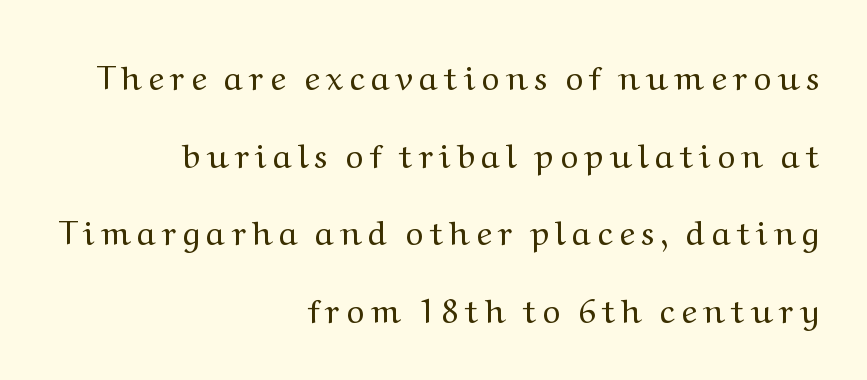
The image shows 34 px regular-weight, wide serif type, upright; set right-aligned, loose line spacing (2.28x), not underlined; medium stroke contrast and a medium x-height.
